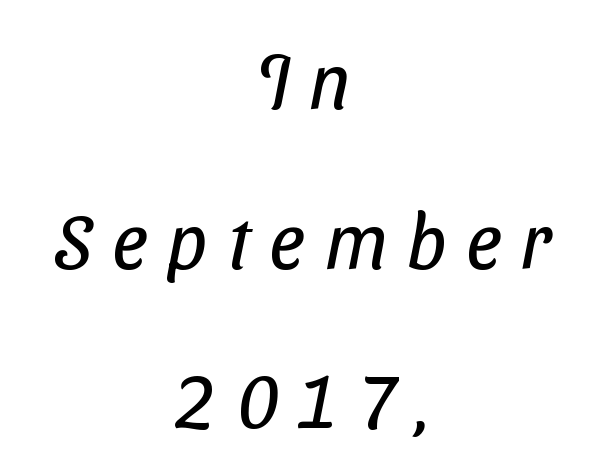
{"serif": "no", "bold": "no", "weight": "regular", "width": "condensed", "stroke_contrast": "low", "x_height": "medium", "monospaced": "no", "underline": "no", "align": "center", "line_spacing": "loose", "line_spacing_ratio": 2.05, "letter_spacing": "wide", "letter_spacing_em": 0.25, "glyph_px": 78}
